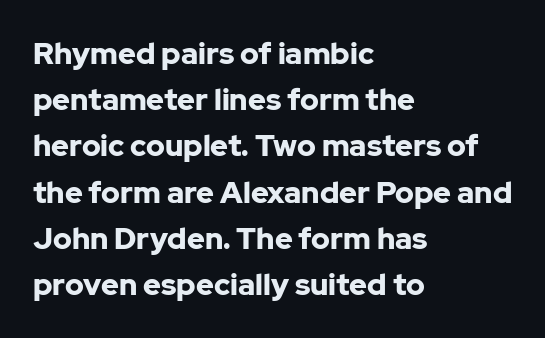
The image shows 30 px bold sans-serif type, upright; set left-aligned, normal line spacing (1.54x), normal letter spacing, not underlined; low stroke contrast and a medium x-height.
